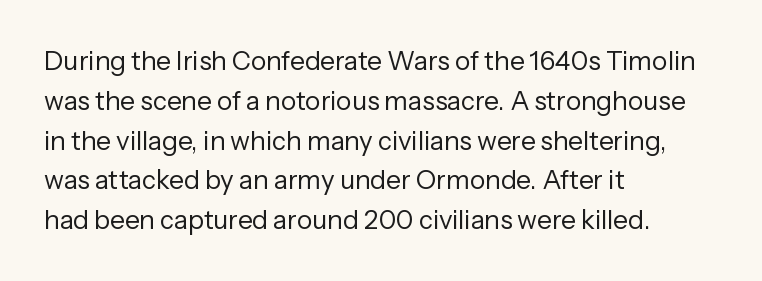
Nobody touched the tracking dial on this one. Line starts are locked; line ends wander. The block of text has a typical density, with ordinary space between rows. The glyphs are unaccompanied by any horizontal stroke below them. Notice how the stems are strictly vertical — no italics here. These glyphs show unthickened strokes, regular width or finer.
